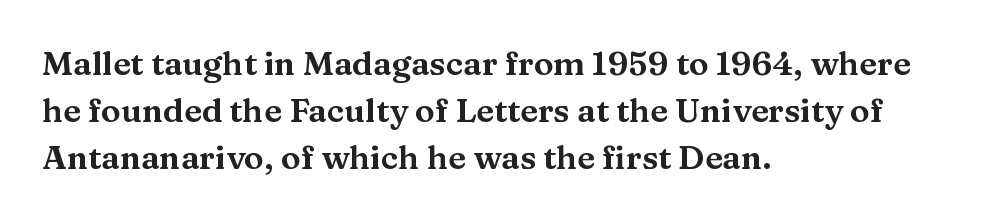
{"serif": "yes", "italic": "no", "width": "wide", "stroke_contrast": "medium", "x_height": "medium", "monospaced": "no", "underline": "no", "align": "left", "line_spacing": "normal", "line_spacing_ratio": 1.42, "letter_spacing": "normal", "letter_spacing_em": 0.0, "glyph_px": 33}
